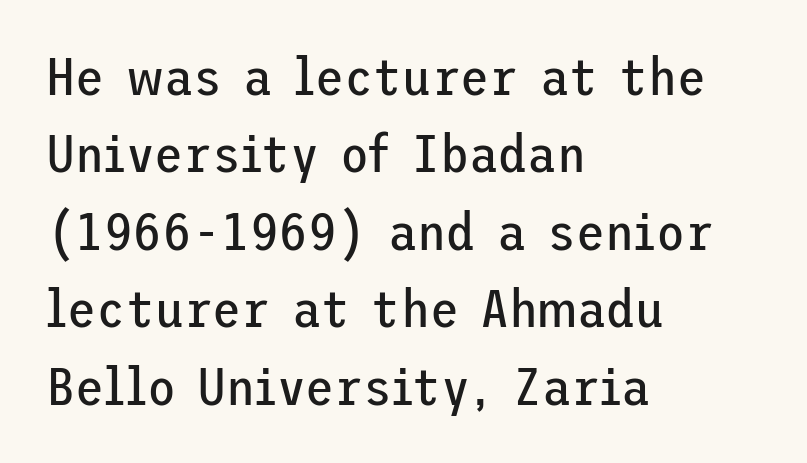
{"serif": "no", "italic": "no", "bold": "no", "weight": "regular", "width": "normal", "stroke_contrast": "low", "x_height": "medium", "underline": "no", "align": "left", "line_spacing": "normal", "line_spacing_ratio": 1.46, "letter_spacing": "normal", "letter_spacing_em": 0.0, "glyph_px": 53}
